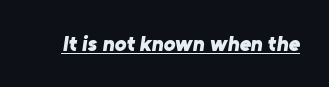
{"bold": "yes", "underline": "yes", "letter_spacing": "normal", "letter_spacing_em": 0.0, "glyph_px": 22}
